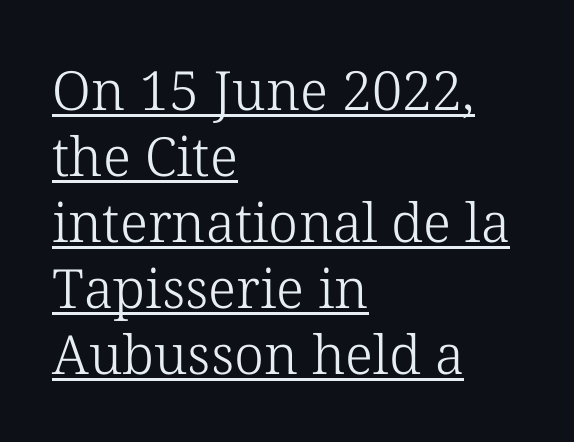
The image shows 54 px light serif type, upright; set left-aligned, line spacing 1.22x, normal letter spacing, underlined; low stroke contrast and a medium x-height.
